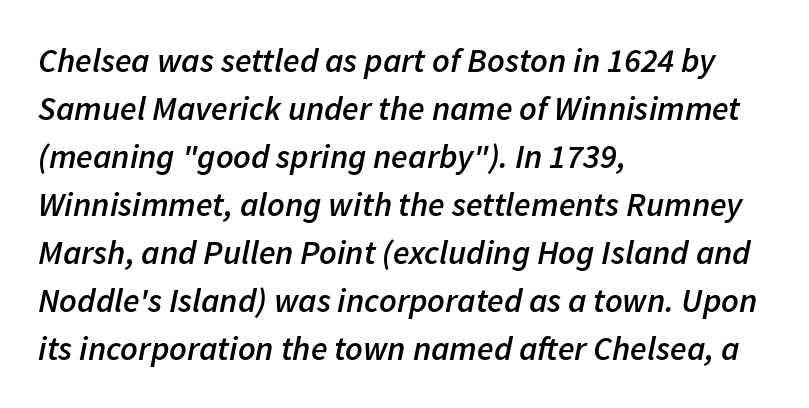
Notice how descenders clear the ascenders below comfortably — that's standard leading. The letters are semibold — heavier than regular but short of a full bold. Caption: multi-line text, flush left, ragged right. The font's italic variant was chosen for this text. The face used here is proportionally spaced, like ordinary book or web type.
